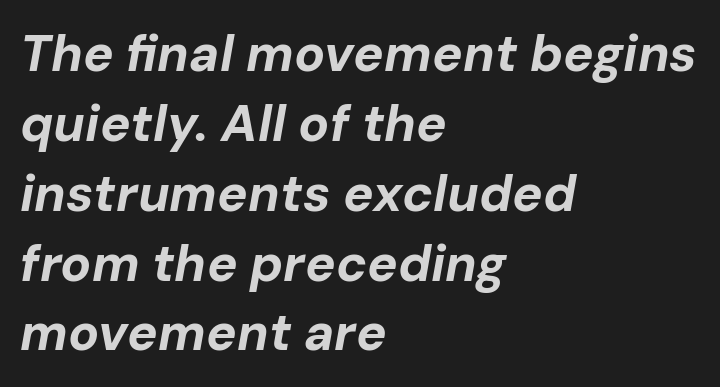
The image shows 51 px bold type, italic (leaning right); set left-aligned, normal line spacing (1.37x), normal letter spacing, not underlined; low stroke contrast and a medium x-height.
